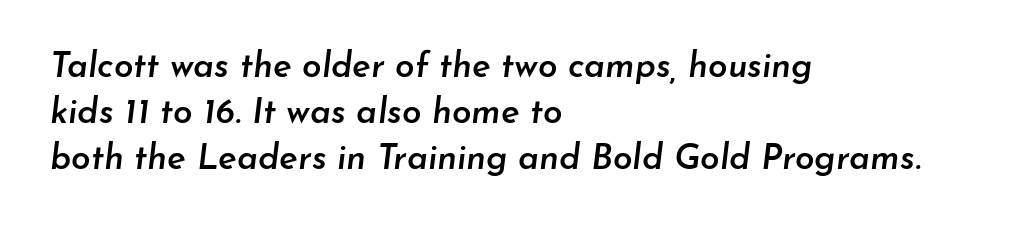
Q: Is the text bold? A: Semi-bold.
Q: Is the text italic (slanted)? A: Yes, it leans right by about 7 degrees.
Q: Is the text underlined? A: No.
Q: How is the paragraph aligned? A: Left-aligned.
Q: Is the spacing between letters normal or unusually wide? A: Normal.
Q: Is the spacing between lines tight, normal or loose? A: Normal.
Q: Width (condensed, normal, or wide)? A: Normal.
Q: Stroke contrast? A: Low.
Q: x-height? A: Small.
Q: Monospaced? A: No.
